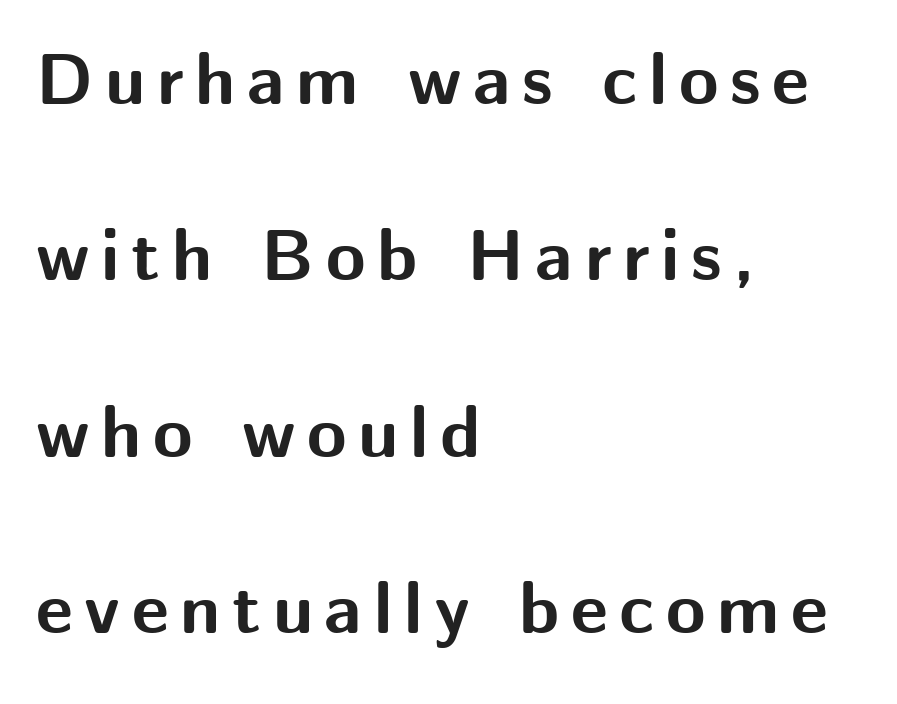
The image shows 72 px bold sans-serif type, upright; set left-aligned, loose line spacing (2.45x), not underlined; medium stroke contrast and a medium x-height.
